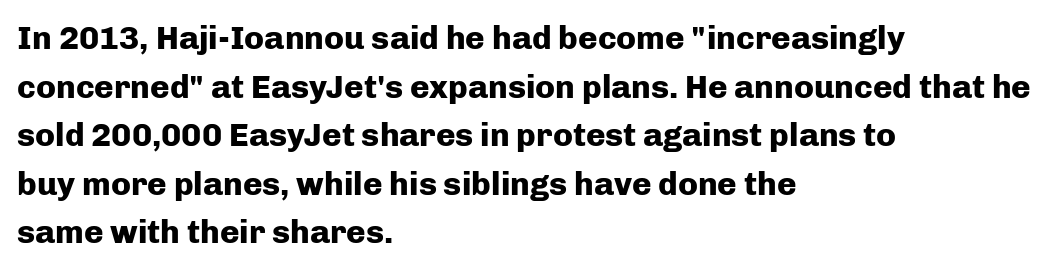
All the whitespace from short lines collects on the right. Clear beneath every line of the passage. How would I describe the line gaps? Plain and ordinary. The typography opts for an upright posture over an oblique one. Compared with an ordinary text face, these strokes are far heavier — a full bold. The letters sit at their default tracking, neither squeezed nor spread.
